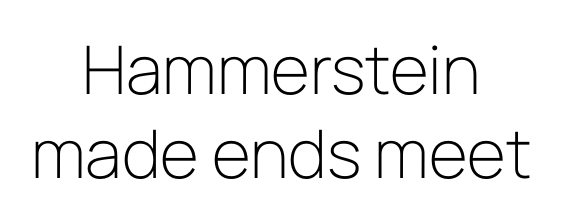
Q: Is the text bold? A: No.
Q: Is the text italic (slanted)? A: No, it is upright.
Q: Is the typeface a serif or a sans-serif typeface? A: Sans-serif.
Q: Is the text underlined? A: No.
Q: How is the paragraph aligned? A: Centered.
Q: Is the spacing between letters normal or unusually wide? A: Normal.
Q: Is the spacing between lines tight, normal or loose? A: Normal.
Q: Width (condensed, normal, or wide)? A: Normal.
Q: Stroke contrast? A: Low.
Q: x-height? A: Medium.
Q: Monospaced? A: No.
